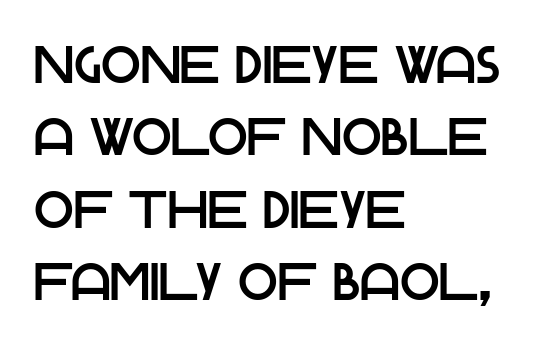
Q: Is the text italic (slanted)? A: No, it is upright.
Q: Is the typeface a serif or a sans-serif typeface? A: Sans-serif.
Q: Is the text underlined? A: No.
Q: How is the paragraph aligned? A: Left-aligned.
Q: Is the spacing between letters normal or unusually wide? A: Normal.
Q: Is the spacing between lines tight, normal or loose? A: Normal.
Q: Width (condensed, normal, or wide)? A: Normal.
Q: Stroke contrast? A: Low.
Q: x-height? A: Large.
Q: Monospaced? A: No.
